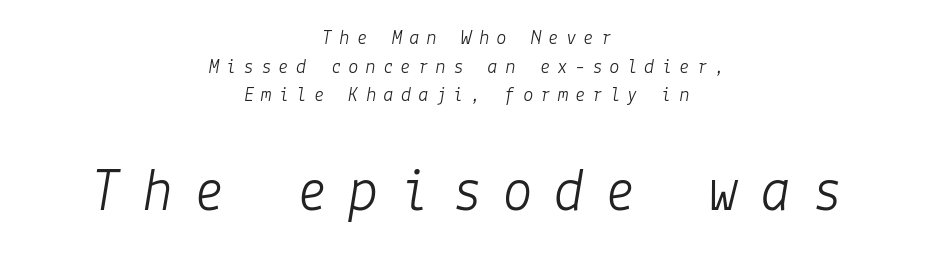
Q: Is the text bold? A: No.
Q: Is the text italic (slanted)? A: Yes, it leans right by about 9 degrees.
Q: Is the text underlined? A: No.
Q: How is the paragraph aligned? A: Centered.
Q: Is the spacing between letters normal or unusually wide? A: Unusually wide.
Q: Is the spacing between lines tight, normal or loose? A: Normal.
Q: Which block of text is set in a larger size, the first (top) or the second (bottom)? A: The second (bottom) one.
Q: Width (condensed, normal, or wide)? A: Normal.
Q: Stroke contrast? A: Low.
Q: x-height? A: Medium.
